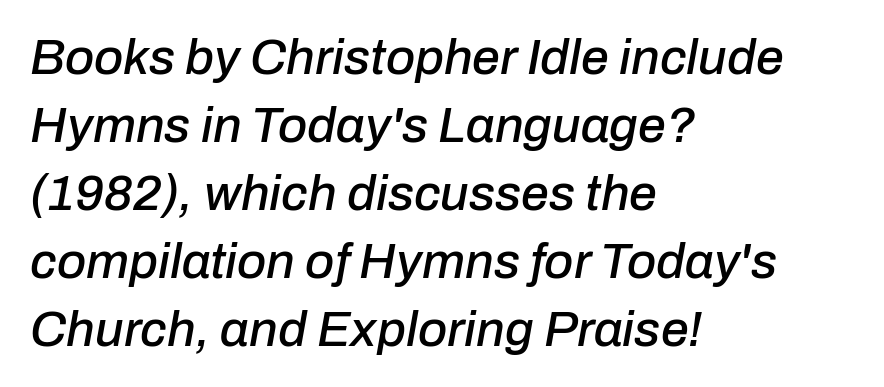
Q: Is the text italic (slanted)? A: Yes, it leans right by about 10 degrees.
Q: Is the text underlined? A: No.
Q: How is the paragraph aligned? A: Left-aligned.
Q: Is the spacing between letters normal or unusually wide? A: Normal.
Q: Is the spacing between lines tight, normal or loose? A: Normal.
Q: Width (condensed, normal, or wide)? A: Normal.
Q: Stroke contrast? A: Low.
Q: x-height? A: Medium.
Q: Monospaced? A: No.
